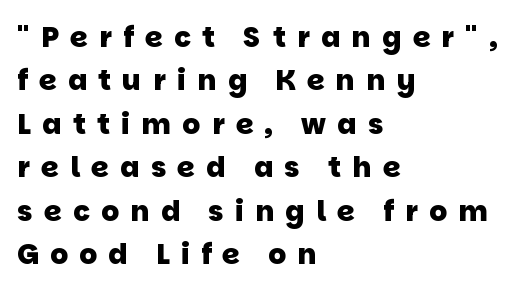
{"serif": "no", "bold": "yes", "weight": "heavy", "width": "normal", "stroke_contrast": "low", "x_height": "large", "monospaced": "no", "underline": "no", "align": "left", "line_spacing": "normal", "line_spacing_ratio": 1.55, "letter_spacing": "wide", "letter_spacing_em": 0.41, "glyph_px": 28}
